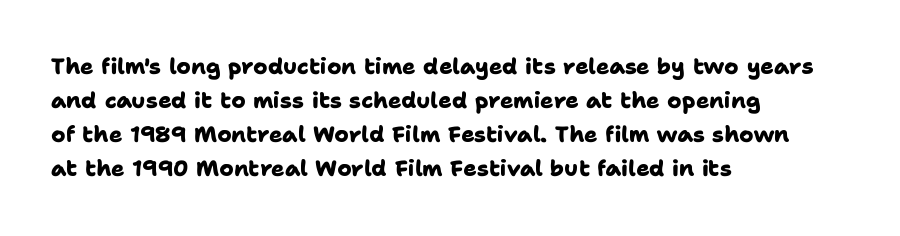
{"bold": "yes", "underline": "no", "align": "left", "line_spacing": "normal", "line_spacing_ratio": 1.55, "letter_spacing": "normal", "letter_spacing_em": 0.0, "glyph_px": 22}
